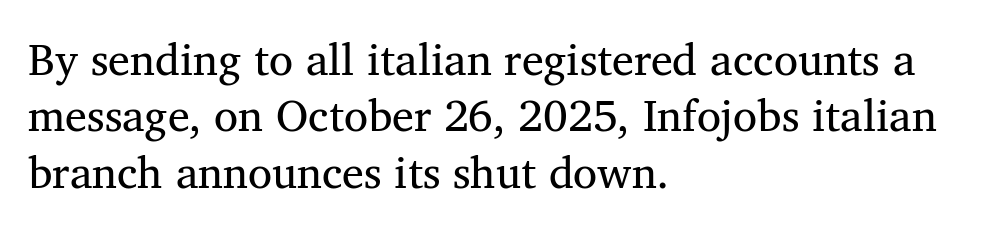
{"serif": "yes", "italic": "no", "bold": "no", "weight": "regular", "width": "normal", "stroke_contrast": "medium", "x_height": "medium", "monospaced": "no", "underline": "no", "align": "left", "line_spacing": "normal", "line_spacing_ratio": 1.28, "letter_spacing": "normal", "letter_spacing_em": 0.0, "glyph_px": 44}
